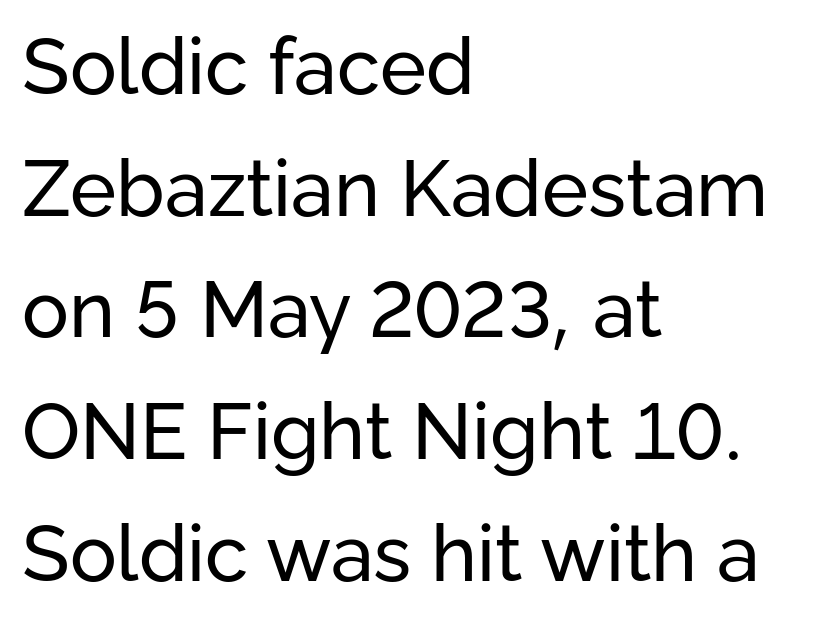
{"serif": "no", "italic": "no", "bold": "no", "weight": "regular", "width": "normal", "stroke_contrast": "low", "x_height": "medium", "monospaced": "no", "underline": "no", "align": "left", "line_spacing": "normal", "line_spacing_ratio": 1.56, "letter_spacing": "normal", "letter_spacing_em": 0.0, "glyph_px": 78}
